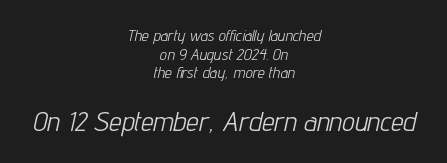
Each stroke keeps to a modest, everyday thickness or less. Compared with typical body copy, the letter spacing here is the same. Tall strokes in this sample are angled rather than plumb. Spacing verdict: proportional, widths tailored to each character.
